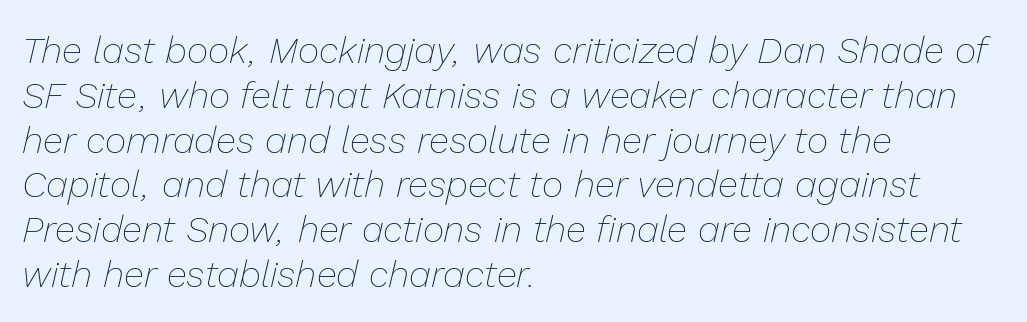
The image shows 37 px thin type, italic (leaning right); set left-aligned, line spacing 1.21x, normal letter spacing, not underlined; low stroke contrast and a medium x-height.
